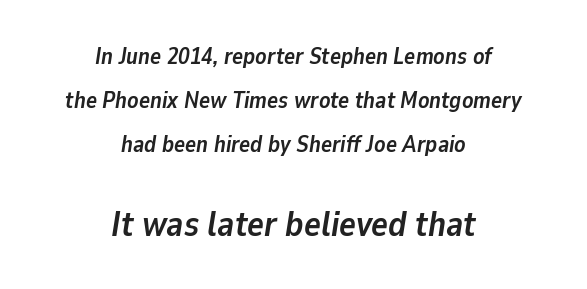
The image shows 35 px semibold type, italic (leaning right); set centered, loose line spacing (1.91x), normal letter spacing, not underlined; the second (bottom) block is 1.52x larger; low stroke contrast and a medium x-height.
